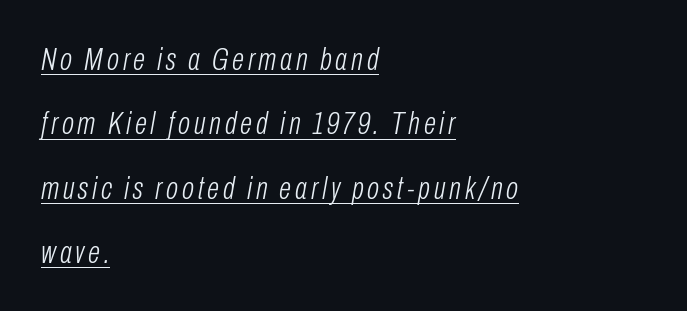
{"italic": "yes", "lean": "right", "slant_degrees": 10, "bold": "no", "weight": "light", "width": "condensed", "stroke_contrast": "low", "x_height": "medium", "monospaced": "no", "underline": "yes", "align": "left", "line_spacing": "loose", "line_spacing_ratio": 2.01, "glyph_px": 32}
